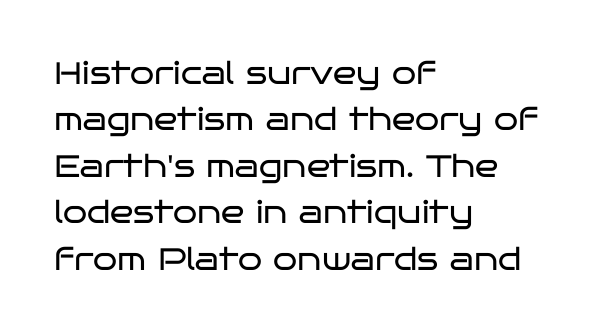
The image shows 31 px regular-weight, wide sans-serif type, upright; set left-aligned, normal line spacing (1.5x), normal letter spacing, not underlined; low stroke contrast and a large x-height.
